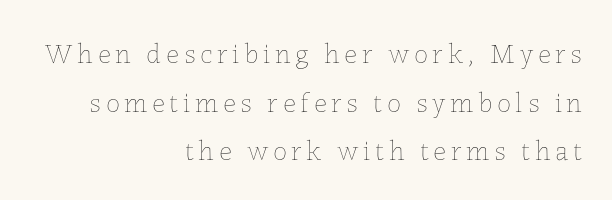
The image shows 28 px thin type, upright; set right-aligned, line spacing 1.74x, not underlined; low stroke contrast and a medium x-height.
